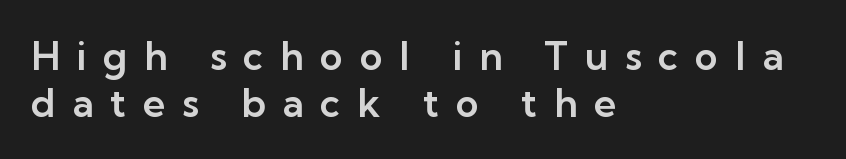
Q: Is the text italic (slanted)? A: No, it is upright.
Q: Is the typeface a serif or a sans-serif typeface? A: Sans-serif.
Q: Is the text underlined? A: No.
Q: How is the paragraph aligned? A: Left-aligned.
Q: Is the spacing between letters normal or unusually wide? A: Unusually wide.
Q: Width (condensed, normal, or wide)? A: Normal.
Q: Stroke contrast? A: Low.
Q: x-height? A: Medium.
Q: Monospaced? A: No.
